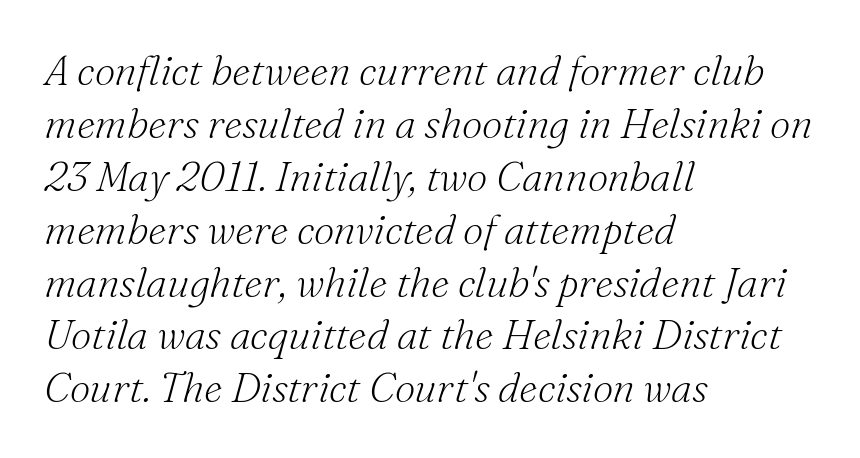
Any mark beneath the type? The region is blank. The letterforms sit shoulder to shoulder at normal distance. This sample is left-justified, so line endings fall wherever the words run out. Nothing heavy about these letters — not bold at all.
